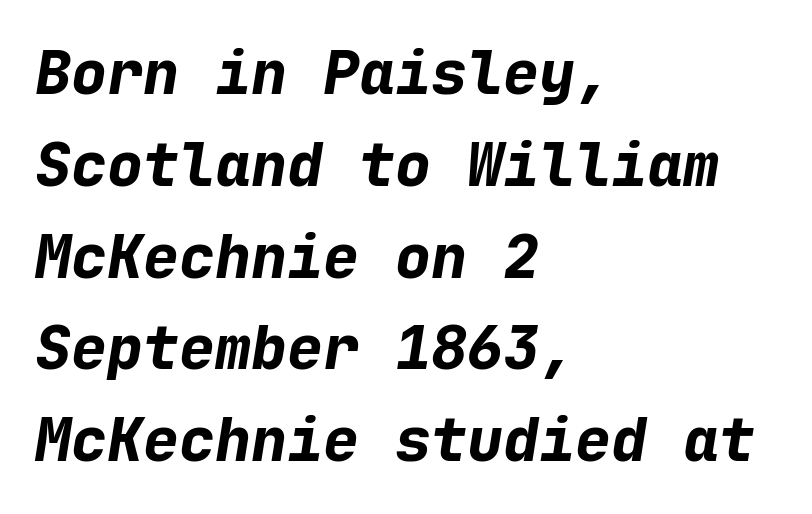
Q: Is the text bold? A: Yes.
Q: Is the text italic (slanted)? A: Yes, it leans right by about 9 degrees.
Q: Is the text underlined? A: No.
Q: How is the paragraph aligned? A: Left-aligned.
Q: Is the spacing between letters normal or unusually wide? A: Normal.
Q: Is the spacing between lines tight, normal or loose? A: Normal.
Q: Width (condensed, normal, or wide)? A: Normal.
Q: Stroke contrast? A: Low.
Q: x-height? A: Medium.
Q: Monospaced? A: Yes.
